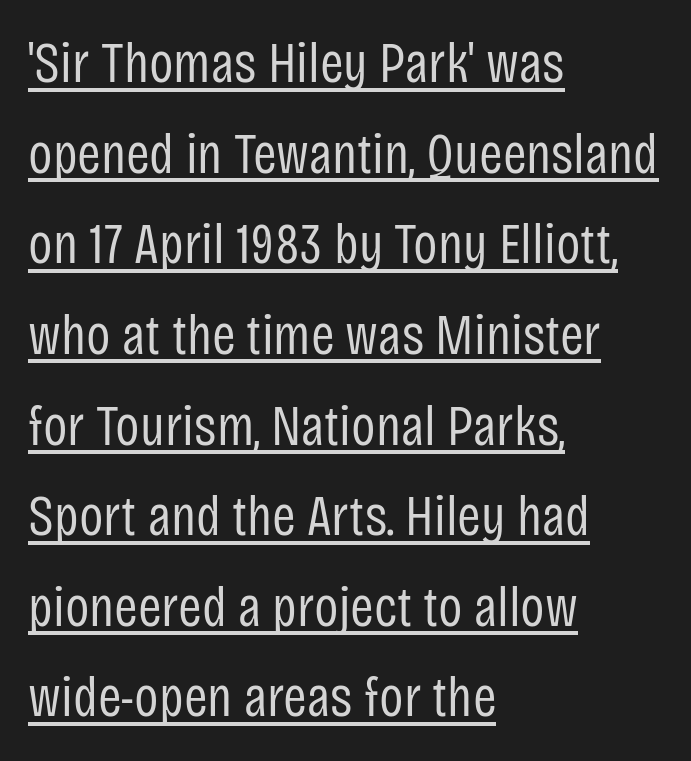
The face looks like a standard text weight, possibly lighter. Regular leading. Caption: multi-line text, flush left, ragged right. Honestly, the letter spacing is just normal — you wouldn't notice it. The rendering shows plain stroke endings on the letterforms — a sans-serif design.
